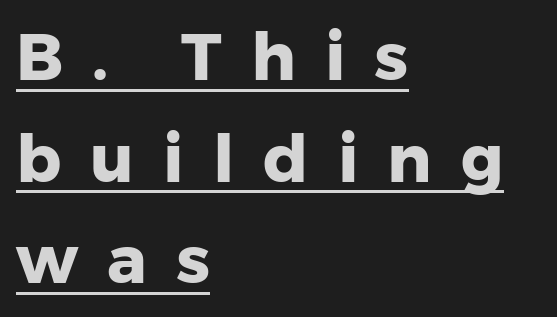
The image shows 66 px heavy sans-serif type, upright; set left-aligned, normal line spacing (1.54x), unusually wide letter spacing (+0.44 em), underlined; low stroke contrast and a medium x-height.
